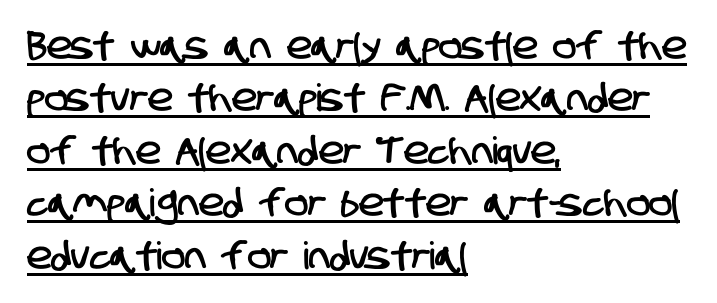
Do the characters align in a grid? No, the font is proportional. Where is the straight margin? On the left. No extra tracking has been applied to these lines. No feet cap the strokes, marking this as sans-serif type.
